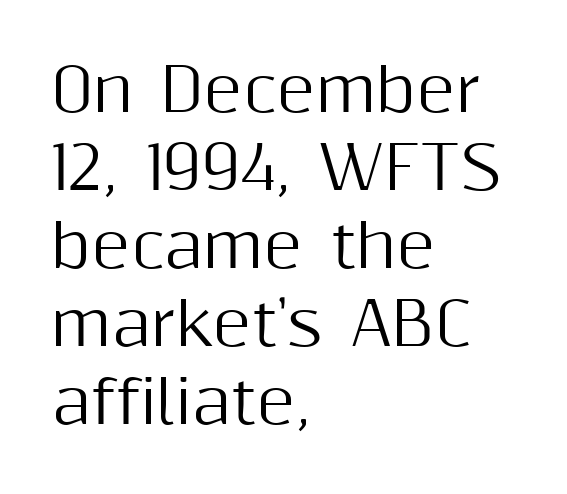
Teacher's note: observe the even left margin — that is flush-left alignment. A roman cut, with each character standing at attention. The glyphs in this specimen are sans serif. Lines of text with bare space underneath.
